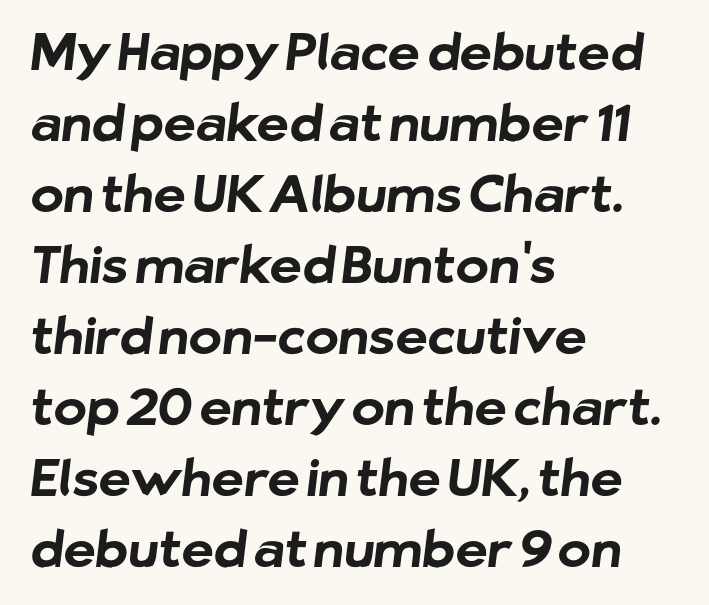
{"serif": "no", "bold": "yes", "weight": "bold", "width": "normal", "stroke_contrast": "low", "x_height": "medium", "monospaced": "no", "underline": "no", "align": "left", "line_spacing": "normal", "line_spacing_ratio": 1.42, "letter_spacing": "normal", "letter_spacing_em": 0.0, "glyph_px": 50}
